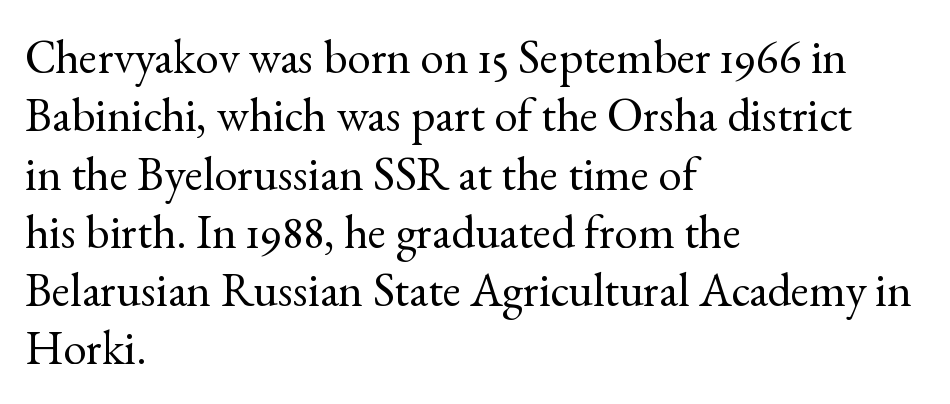
Q: Is the text bold? A: No.
Q: Is the text italic (slanted)? A: No, it is upright.
Q: Is the typeface a serif or a sans-serif typeface? A: Serif.
Q: Is the text underlined? A: No.
Q: How is the paragraph aligned? A: Left-aligned.
Q: Is the spacing between letters normal or unusually wide? A: Normal.
Q: Width (condensed, normal, or wide)? A: Normal.
Q: x-height? A: Small.
Q: Monospaced? A: No.
